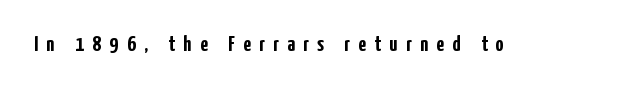
Q: Is the text bold? A: Yes.
Q: Is the text italic (slanted)? A: No, it is upright.
Q: Is the text underlined? A: No.
Q: Is the spacing between letters normal or unusually wide? A: Unusually wide.
